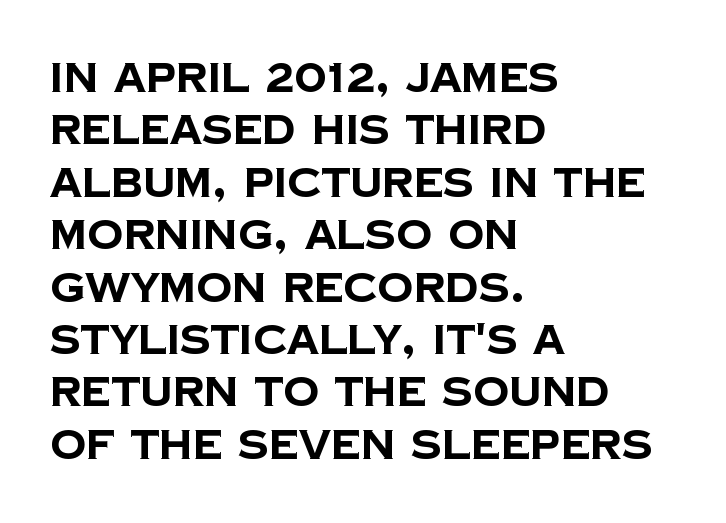
{"serif": "no", "bold": "yes", "weight": "bold", "width": "normal", "stroke_contrast": "low", "x_height": "large", "monospaced": "no", "underline": "no", "align": "left", "line_spacing": "normal", "line_spacing_ratio": 1.31, "letter_spacing": "normal", "letter_spacing_em": 0.0, "glyph_px": 40}
